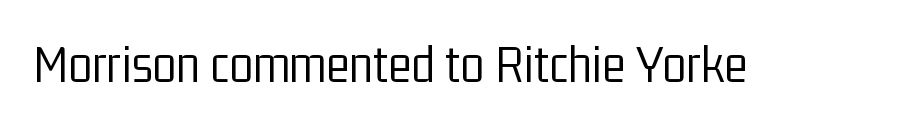
{"serif": "no", "italic": "no", "bold": "no", "weight": "light", "width": "condensed", "stroke_contrast": "low", "x_height": "medium", "monospaced": "no", "underline": "no", "letter_spacing": "normal", "letter_spacing_em": 0.0, "glyph_px": 55}
